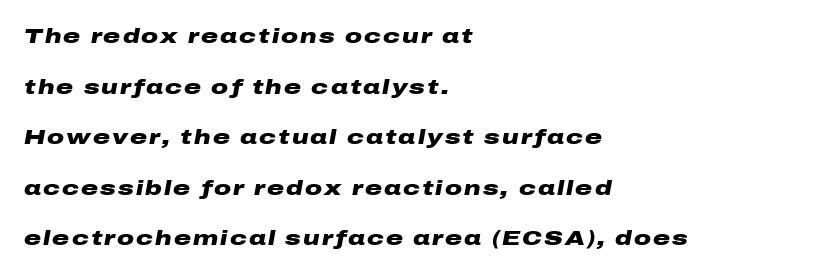
Q: Is the text bold? A: Yes.
Q: Is the text italic (slanted)? A: Yes, it leans right by about 10 degrees.
Q: Is the text underlined? A: No.
Q: How is the paragraph aligned? A: Left-aligned.
Q: Is the spacing between lines tight, normal or loose? A: Loose.
